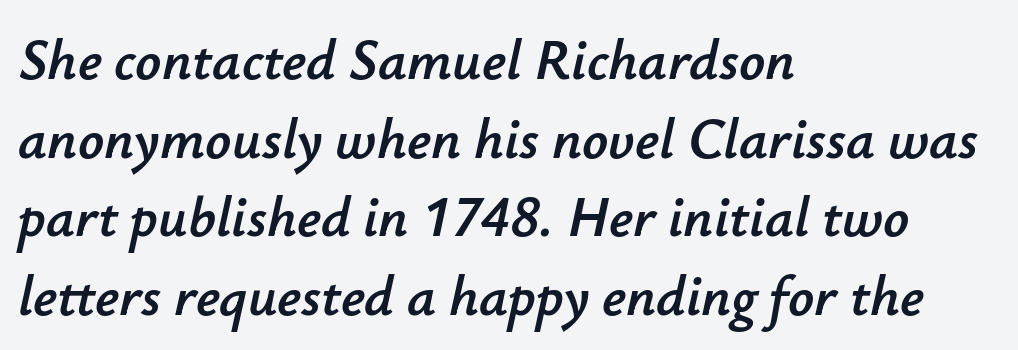
The image shows 57 px text type, italic (leaning right); set left-aligned, normal line spacing (1.38x), normal letter spacing, not underlined; low stroke contrast and a small x-height.
